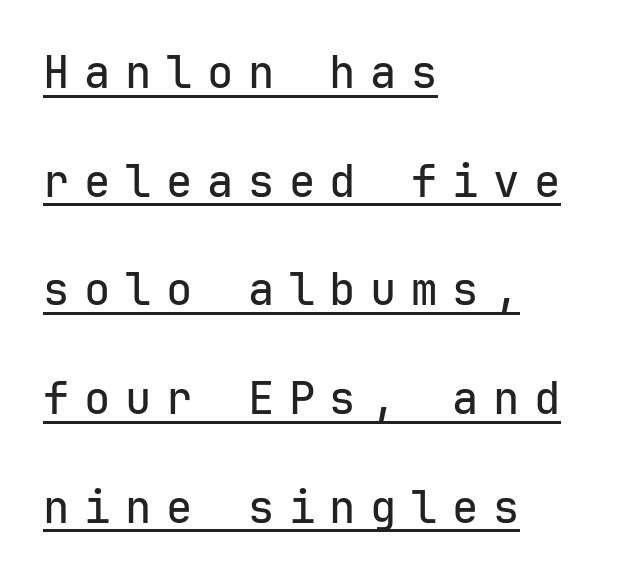
Here the glyphs are tracked loosely, breaking word shapes into spaced letters. The face used here is monospaced, like something from a code editor. The paragraph has a hard left edge and a soft right edge. Rows of type keep a wide berth in the vertical direction. Rendered with straight, roman letterforms. The string is rendered with underlining switched on.
